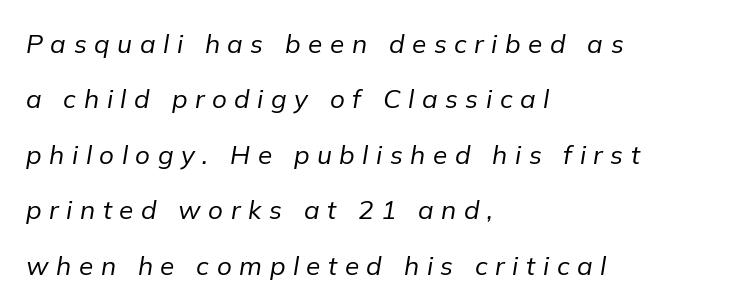
Q: Is the text bold? A: No.
Q: Is the text italic (slanted)? A: Yes, it leans right by about 9 degrees.
Q: Is the text underlined? A: No.
Q: How is the paragraph aligned? A: Left-aligned.
Q: Is the spacing between letters normal or unusually wide? A: Unusually wide.
Q: Is the spacing between lines tight, normal or loose? A: Loose.
